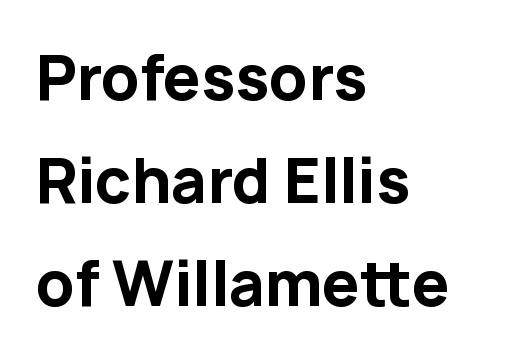
Every row of glyphs begins at an identical x-position on the left. Anything drawn beneath the words? Only blank space. The text was rendered using a sans face with plain stroke endings. Bold? Absolutely — the strokes are thick and heavy.
